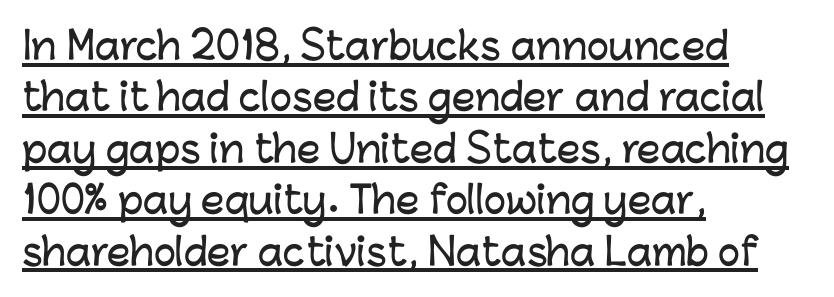
{"serif": "no", "italic": "no", "width": "normal", "stroke_contrast": "low", "x_height": "medium", "monospaced": "no", "underline": "yes", "align": "left", "line_spacing": "normal", "line_spacing_ratio": 1.39, "letter_spacing": "normal", "letter_spacing_em": 0.0, "glyph_px": 37}
